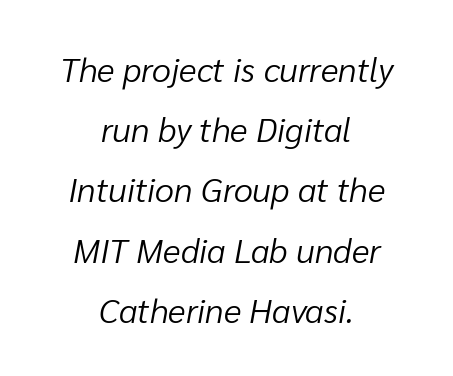
This rendering uses center alignment, leaving both contours irregular but symmetric. Do the characters align in a grid? No, the font is proportional. Glance below the letters and you will spot only blank space. The strokes are not fattened; the text isn't bold. If you drew a line through each stem, it would be angled.
